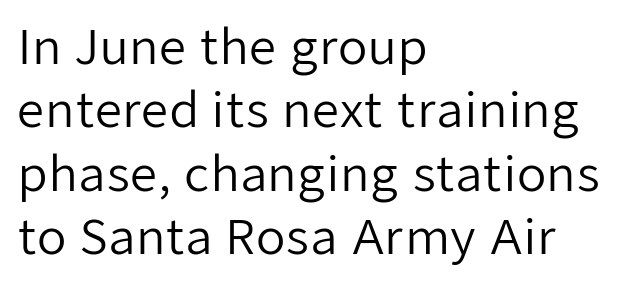
Q: Is the text bold? A: No.
Q: Is the text italic (slanted)? A: No, it is upright.
Q: Is the typeface a serif or a sans-serif typeface? A: Sans-serif.
Q: Is the text underlined? A: No.
Q: How is the paragraph aligned? A: Left-aligned.
Q: Is the spacing between letters normal or unusually wide? A: Normal.
Q: Is the spacing between lines tight, normal or loose? A: Normal.
Q: Width (condensed, normal, or wide)? A: Normal.
Q: Stroke contrast? A: Low.
Q: x-height? A: Medium.
Q: Monospaced? A: No.
